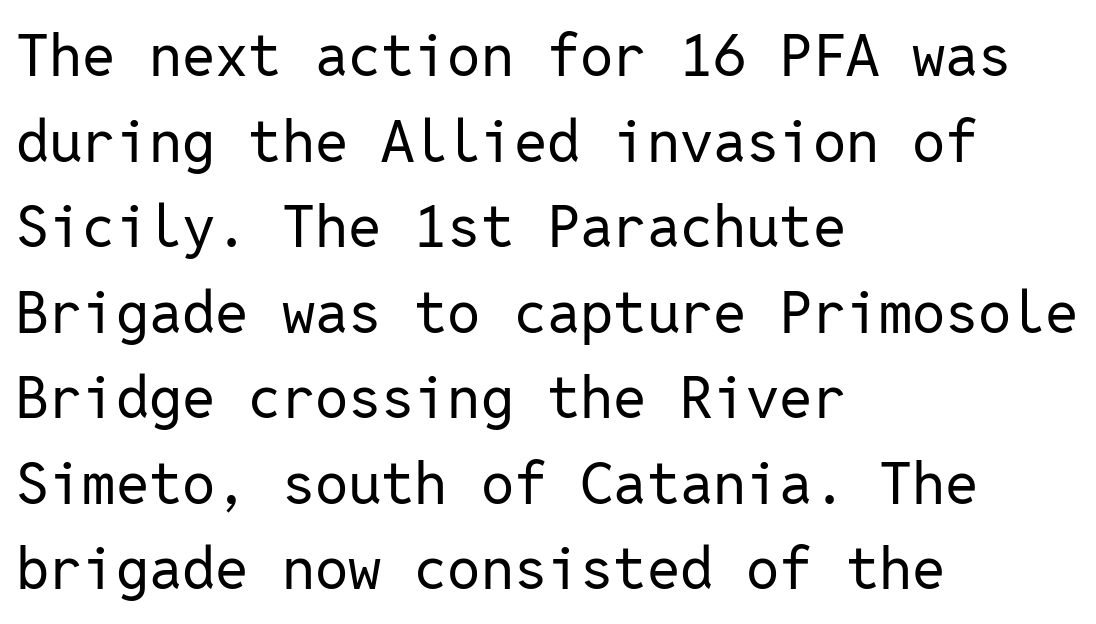
The image shows 59 px regular-weight sans-serif type, upright, monospaced; set left-aligned, normal line spacing (1.45x), normal letter spacing, not underlined; low stroke contrast and a medium x-height.
